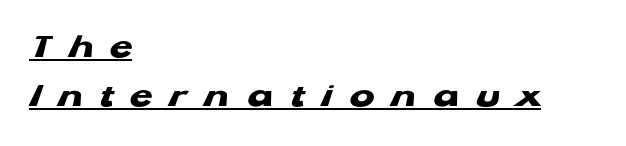
Q: Is the text bold? A: Yes.
Q: Is the typeface a serif or a sans-serif typeface? A: Sans-serif.
Q: Is the text underlined? A: Yes.
Q: How is the paragraph aligned? A: Left-aligned.
Q: Is the spacing between letters normal or unusually wide? A: Unusually wide.
Q: Is the spacing between lines tight, normal or loose? A: Normal.
Q: Width (condensed, normal, or wide)? A: Wide.
Q: Stroke contrast? A: Low.
Q: x-height? A: Medium.
Q: Monospaced? A: No.
